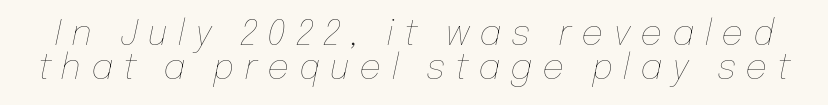
The image shows 35 px thin type, italic (leaning right); set tight line spacing (0.97x), unusually wide letter spacing (+0.27 em), not underlined; low stroke contrast and a medium x-height.
